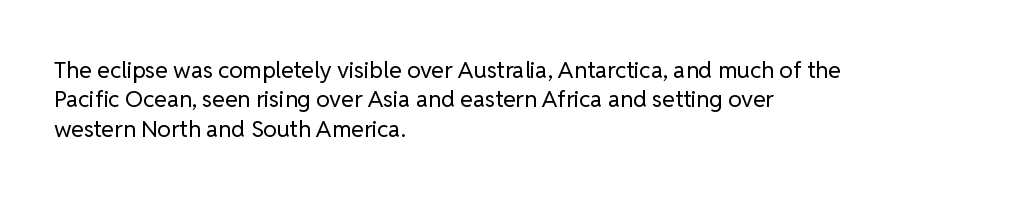
{"italic": "no", "bold": "no", "underline": "no", "align": "left", "line_spacing": "normal", "line_spacing_ratio": 1.28, "letter_spacing": "normal", "letter_spacing_em": 0.0, "glyph_px": 23}
